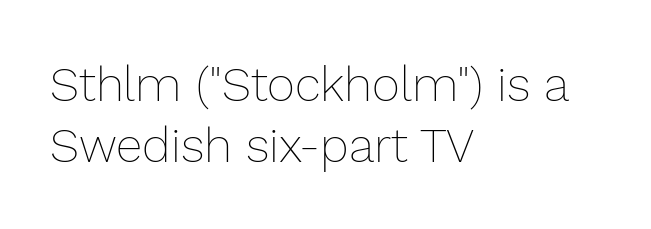
Does extra space separate the letters? No, they use regular spacing. Nobody drew a line under any word here. Posture: upright roman. Regarding leading, the lines here are spaced in the standard way. Notice how the passage keeps a crisp vertical edge on the left only.
